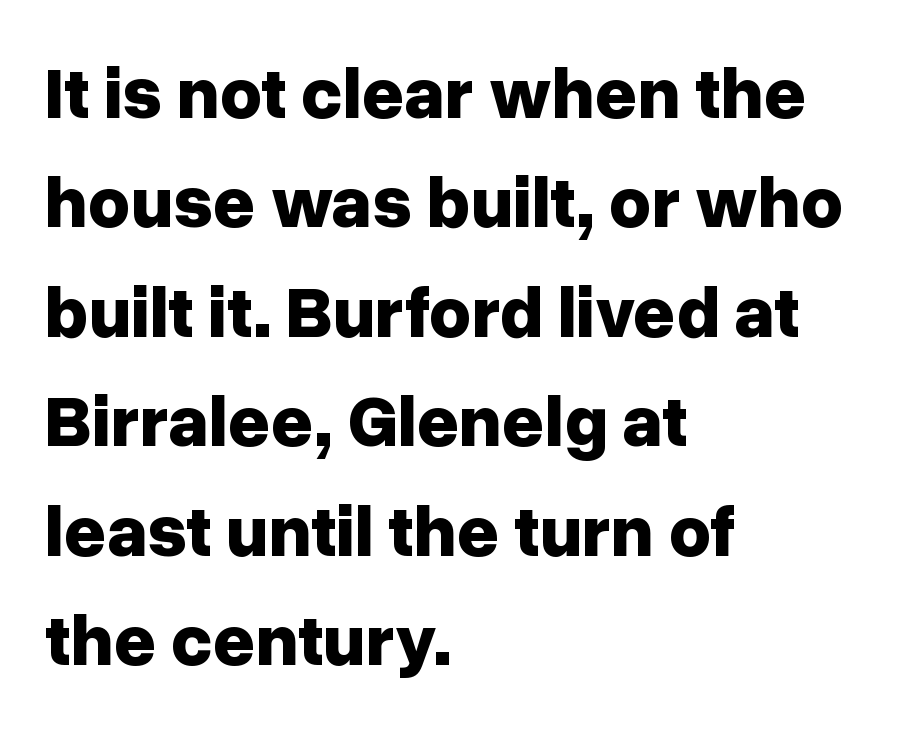
{"serif": "no", "italic": "no", "bold": "yes", "weight": "bold", "width": "normal", "stroke_contrast": "low", "x_height": "medium", "monospaced": "no", "underline": "no", "align": "left", "line_spacing": "normal", "line_spacing_ratio": 1.5, "letter_spacing": "normal", "letter_spacing_em": 0.0, "glyph_px": 73}
